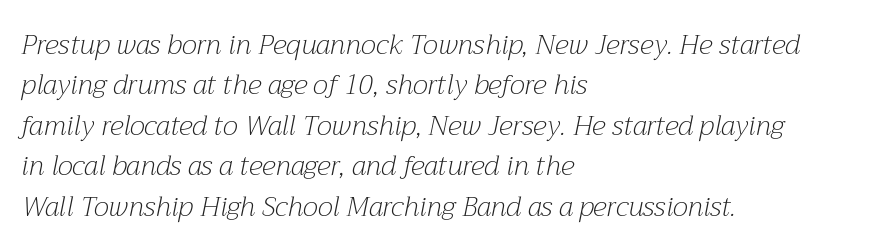
{"italic": "yes", "lean": "right", "slant_degrees": 12, "bold": "no", "underline": "no", "align": "left", "line_spacing": "normal", "line_spacing_ratio": 1.5, "letter_spacing": "normal", "letter_spacing_em": 0.0, "glyph_px": 27}
